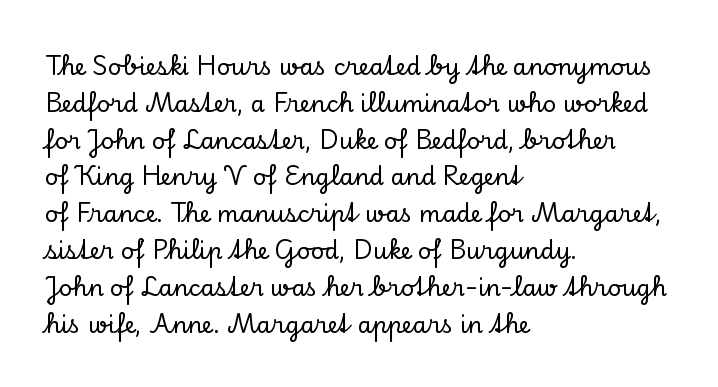
{"italic": "no", "underline": "no", "align": "left", "line_spacing": "normal", "line_spacing_ratio": 1.6, "letter_spacing": "normal", "letter_spacing_em": 0.0, "glyph_px": 23}
